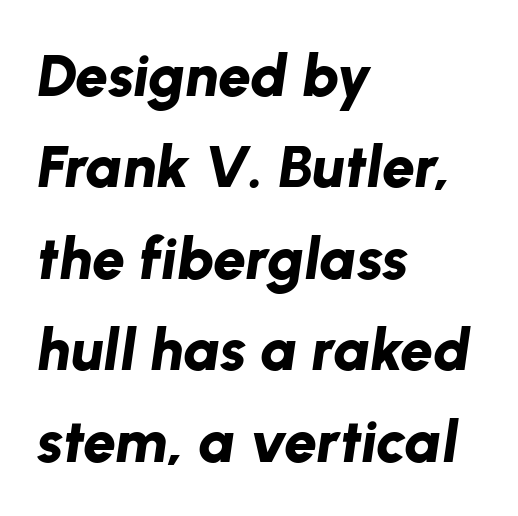
Nobody drew a line under any word here. In terms of leading, this rendering sits right in the middle. Glyph-to-glyph distance matches everyday printed text. Note the varied advance widths — an 'i' is clearly narrower than an 'm'. Casual observation: everything's shoved over to the left. The glyphs look as if they've been sheared to an angle.
